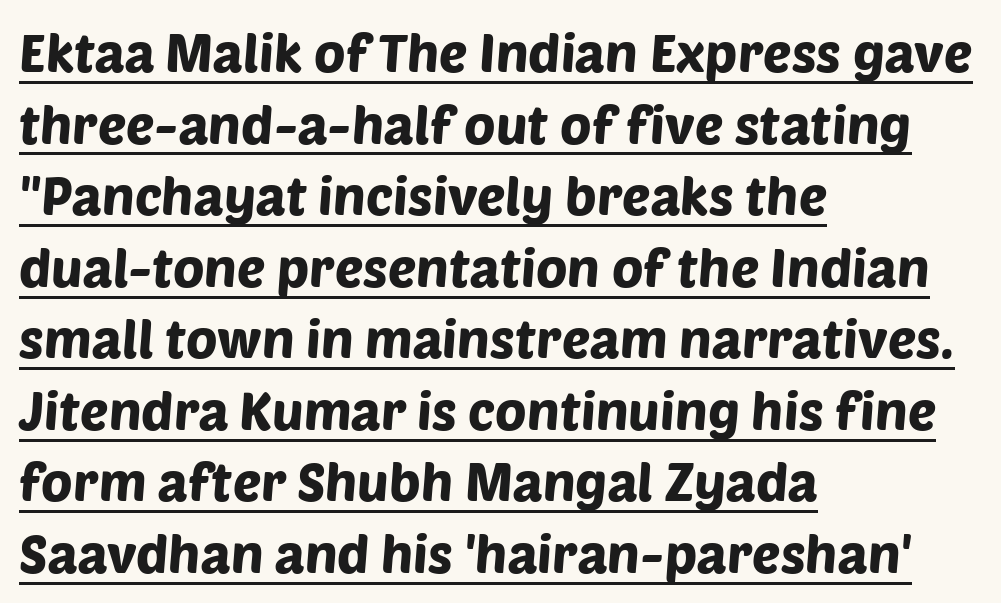
Do the characters align in a grid? No, the font is proportional. The type is set solid horizontally, with unmodified tracking. Has an underline been added? It has. Is the block centered? No — it sits flush against the left margin. Each new line begins a customary step beneath the previous one.
